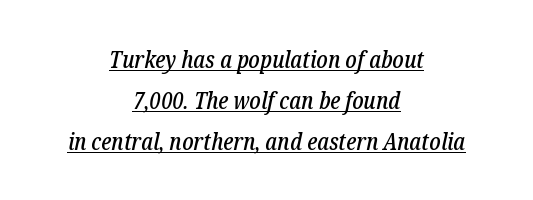
{"italic": "yes", "lean": "right", "slant_degrees": 12, "underline": "yes", "align": "center", "line_spacing": "normal", "line_spacing_ratio": 1.7, "letter_spacing": "normal", "letter_spacing_em": 0.0, "glyph_px": 24}
